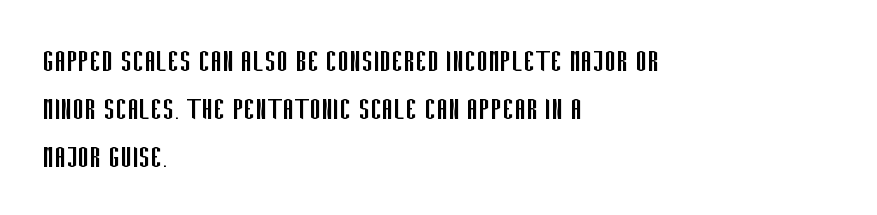
Look at the tracking — it's just the regular setting, nothing added. A quiet, ordinary-to-light weight characterises the typeface. The typesetter chose a ragged-right arrangement here. Nope, no serifs anywhere on these letters. You could not count columns in this text — the font is proportionally spaced. Posture: upright roman.
